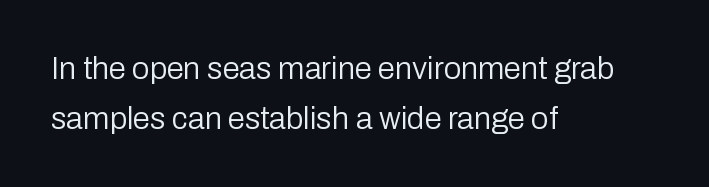
The image shows 31 px regular-weight sans-serif type, upright; set left-aligned, normal line spacing (1.6x), normal letter spacing, not underlined; low stroke contrast and a medium x-height.
